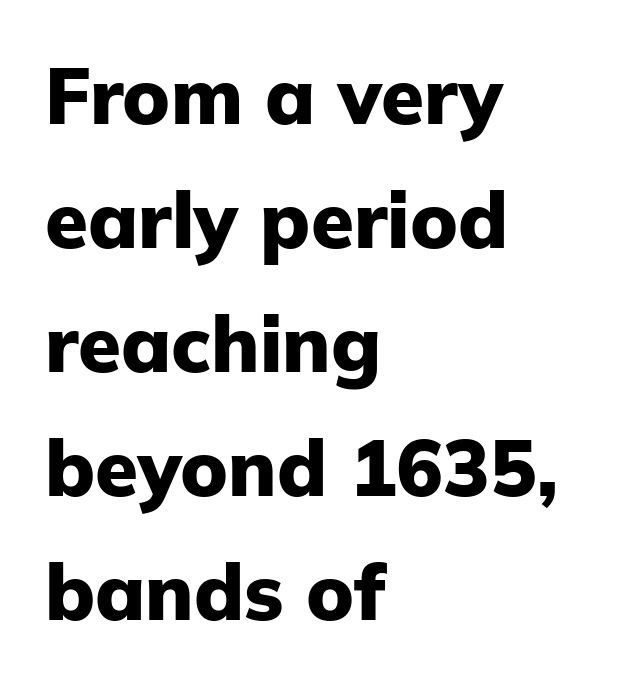
Q: Is the text bold? A: Yes.
Q: Is the text italic (slanted)? A: No, it is upright.
Q: Is the typeface a serif or a sans-serif typeface? A: Sans-serif.
Q: Is the text underlined? A: No.
Q: How is the paragraph aligned? A: Left-aligned.
Q: Is the spacing between letters normal or unusually wide? A: Normal.
Q: Is the spacing between lines tight, normal or loose? A: Normal.
Q: Width (condensed, normal, or wide)? A: Normal.
Q: Stroke contrast? A: Low.
Q: x-height? A: Medium.
Q: Monospaced? A: No.
